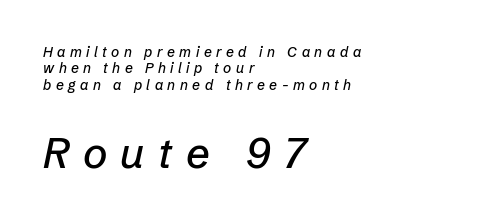
The rendering anchors every line to the left-hand side. The specimen omits any rule beneath the text block's lines. Is this a fixed-width face? No — the glyphs have proportional, varying widths. The composition opens small and finishes big. The face used here has a pronounced slope to its letters.
